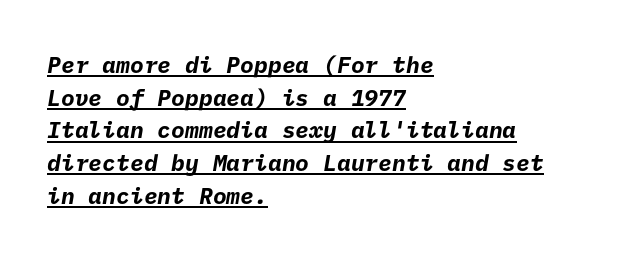
{"bold": "yes", "underline": "yes", "align": "left", "line_spacing": "normal", "line_spacing_ratio": 1.42, "letter_spacing": "normal", "letter_spacing_em": 0.0, "glyph_px": 23}
